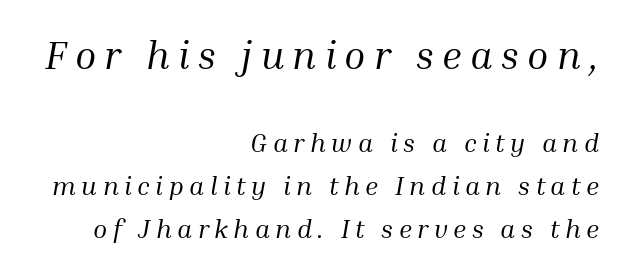
Q: Is the text bold? A: No.
Q: Is the text italic (slanted)? A: Yes, it leans right by about 10 degrees.
Q: Is the typeface a serif or a sans-serif typeface? A: Serif.
Q: Is the text underlined? A: No.
Q: How is the paragraph aligned? A: Right-aligned.
Q: Is the spacing between letters normal or unusually wide? A: Unusually wide.
Q: Is the spacing between lines tight, normal or loose? A: Normal.
Q: Which block of text is set in a larger size, the first (top) or the second (bottom)? A: The first (top) one.
Q: Width (condensed, normal, or wide)? A: Normal.
Q: Stroke contrast? A: Medium.
Q: x-height? A: Medium.
Q: Monospaced? A: No.
